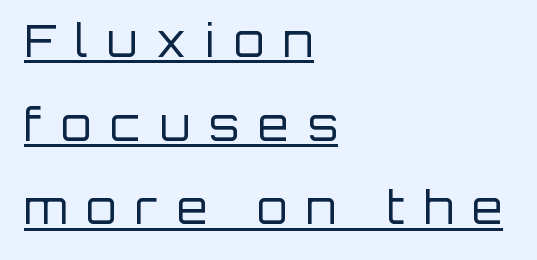
You could only call the tracking loose — the letters float apart. The lines are spread far apart with generous leading. Does the lettering tilt? It doesn't — this is upright. Visually the block forms a straight wall on the left and a jagged coastline on the right.
